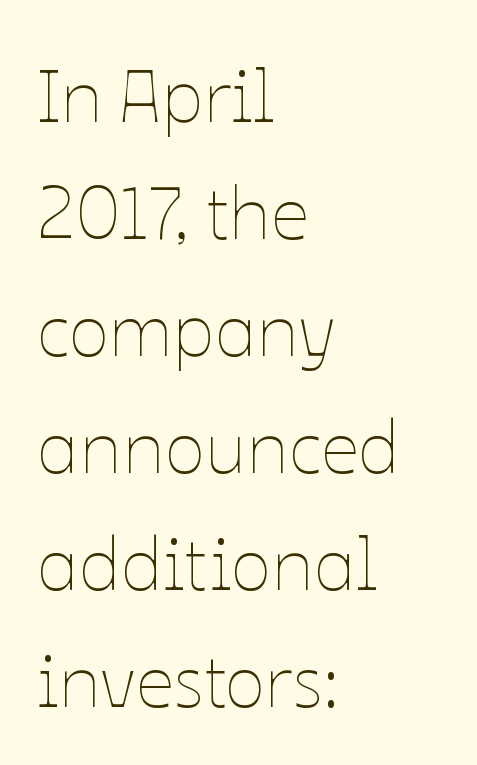
The image shows 75 px thin type, upright; set left-aligned, normal line spacing (1.56x), normal letter spacing, not underlined; low stroke contrast and a medium x-height.
